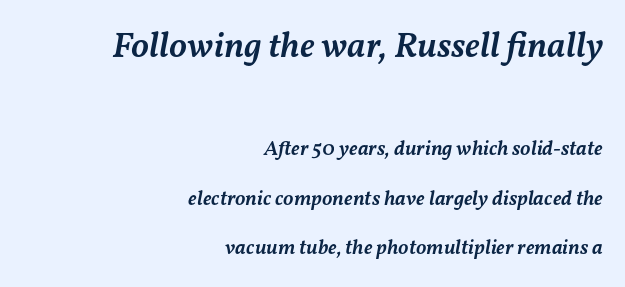
Q: Is the text bold? A: Semi-bold.
Q: Is the text italic (slanted)? A: Yes, it leans right by about 11 degrees.
Q: Is the text underlined? A: No.
Q: How is the paragraph aligned? A: Right-aligned.
Q: Is the spacing between letters normal or unusually wide? A: Normal.
Q: Is the spacing between lines tight, normal or loose? A: Loose.
Q: Which block of text is set in a larger size, the first (top) or the second (bottom)? A: The first (top) one.
Q: Width (condensed, normal, or wide)? A: Normal.
Q: Stroke contrast? A: Medium.
Q: x-height? A: Medium.
Q: Monospaced? A: No.
